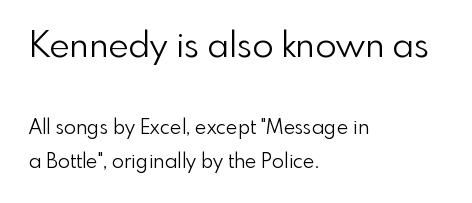
{"serif": "no", "italic": "no", "bold": "no", "weight": "light", "width": "normal", "stroke_contrast": "low", "x_height": "small", "monospaced": "no", "underline": "no", "align": "left", "line_spacing_ratio": 1.73, "letter_spacing": "normal", "letter_spacing_em": 0.0, "larger_block": "first", "size_ratio": 1.75, "glyph_px": 35}
